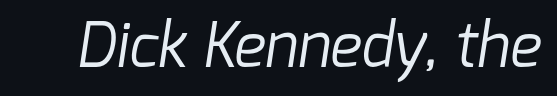
The image shows 60 px regular-weight sans-serif type; set normal letter spacing, not underlined; low stroke contrast and a medium x-height.
